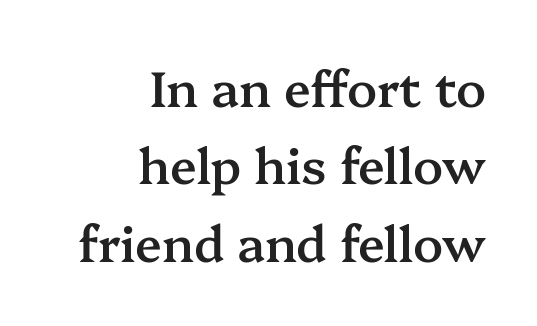
Compared with an ordinary text face, these strokes are moderately heavier — a semibold. The glyphs in this specimen are seriffed. The lines sit at an ordinary, default distance from one another. Looks like regular typesetting: each glyph gets only the width it needs.
